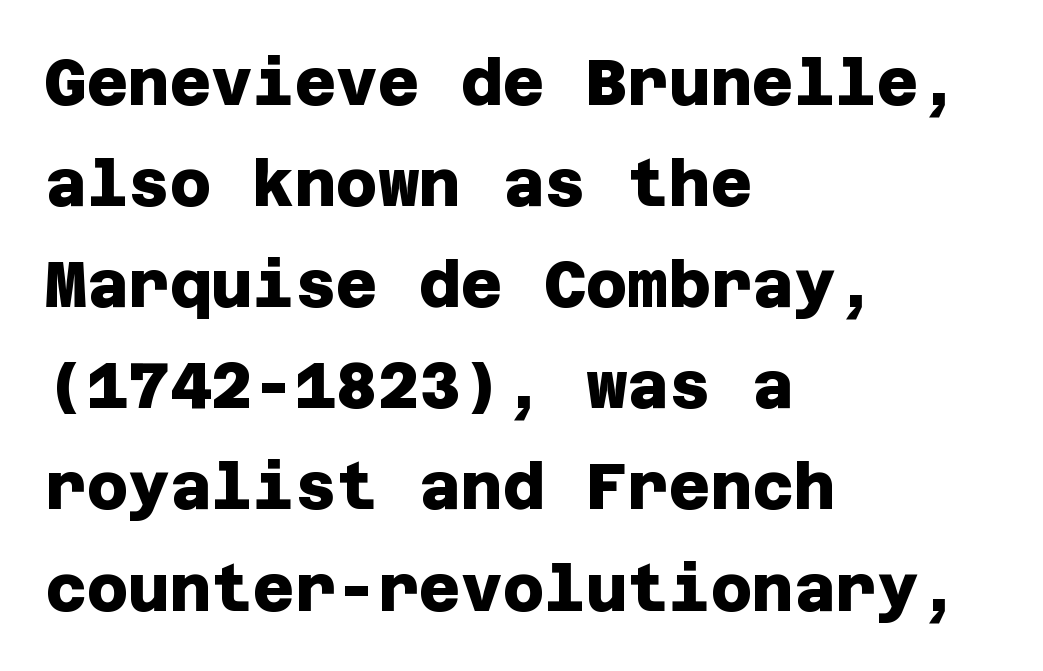
Q: Is the text bold? A: Yes.
Q: Is the typeface a serif or a sans-serif typeface? A: Sans-serif.
Q: Is the text underlined? A: No.
Q: How is the paragraph aligned? A: Left-aligned.
Q: Is the spacing between letters normal or unusually wide? A: Normal.
Q: Is the spacing between lines tight, normal or loose? A: Normal.
Q: Width (condensed, normal, or wide)? A: Normal.
Q: Stroke contrast? A: Low.
Q: x-height? A: Large.
